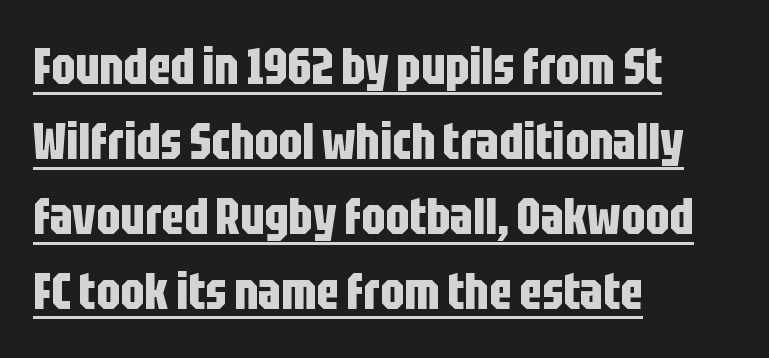
Q: Is the text bold? A: Yes.
Q: Is the text italic (slanted)? A: No, it is upright.
Q: Is the typeface a serif or a sans-serif typeface? A: Sans-serif.
Q: Is the text underlined? A: Yes.
Q: How is the paragraph aligned? A: Left-aligned.
Q: Is the spacing between letters normal or unusually wide? A: Normal.
Q: Is the spacing between lines tight, normal or loose? A: Normal.
Q: Width (condensed, normal, or wide)? A: Condensed.
Q: Stroke contrast? A: Low.
Q: x-height? A: Large.
Q: Monospaced? A: No.
